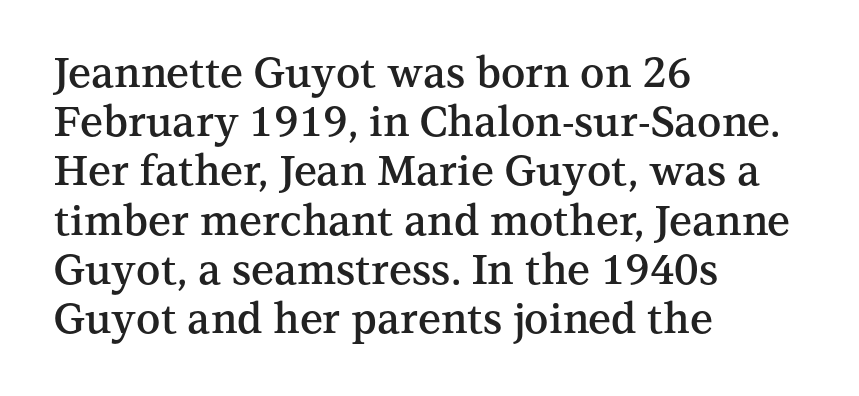
{"serif": "yes", "italic": "no", "bold": "semi", "weight": "semibold", "width": "normal", "stroke_contrast": "medium", "x_height": "medium", "monospaced": "no", "underline": "no", "align": "left", "line_spacing_ratio": 1.2, "letter_spacing": "normal", "letter_spacing_em": 0.0, "glyph_px": 41}
